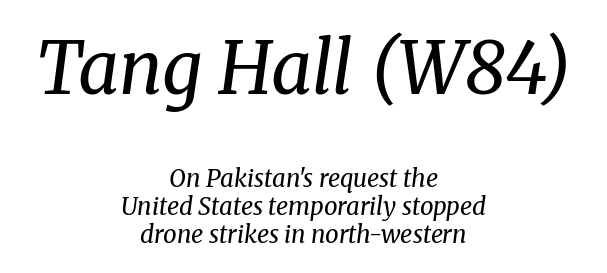
The passage shown is not bold in any degree. The letters advance in unequal steps, a hallmark of proportional type. You can tell from the footed stems that serif type was used. When letters slant like this, we call the style italic. Caption: upper text group enlarged, lower text group reduced.
